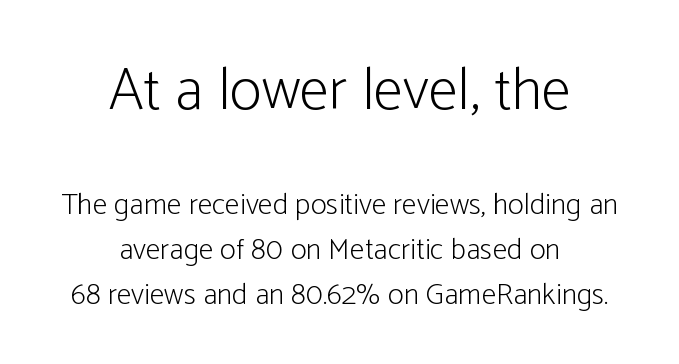
{"serif": "no", "italic": "no", "bold": "no", "weight": "light", "width": "condensed", "stroke_contrast": "low", "x_height": "medium", "monospaced": "no", "underline": "no", "align": "center", "line_spacing": "normal", "line_spacing_ratio": 1.5, "letter_spacing": "normal", "letter_spacing_em": 0.0, "larger_block": "first", "size_ratio": 2.0, "glyph_px": 60}
